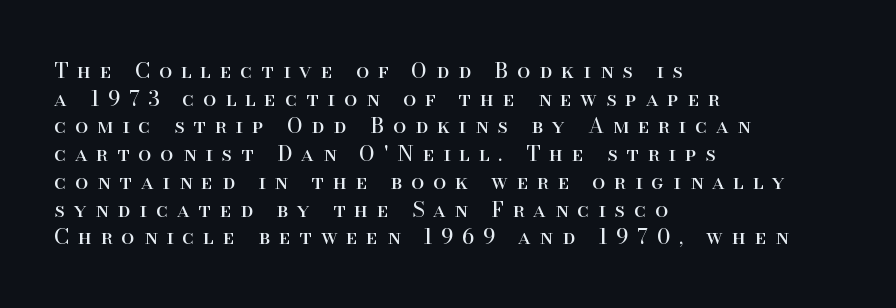
Weight: regular or lighter. Leading matches the norm, producing a regular column. The space beneath each line is pristine and unruled. The horizontal fit of the characters is loose and conspicuously gappy. This rendering uses left alignment, leaving the right contour irregular.
